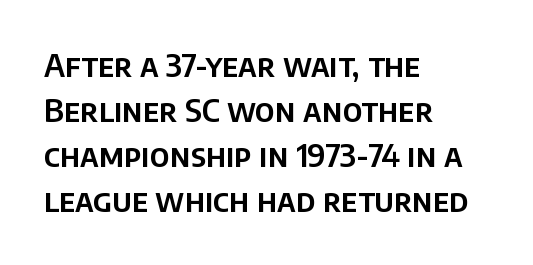
Q: Is the text italic (slanted)? A: No, it is upright.
Q: Is the typeface a serif or a sans-serif typeface? A: Sans-serif.
Q: Is the text underlined? A: No.
Q: How is the paragraph aligned? A: Left-aligned.
Q: Is the spacing between letters normal or unusually wide? A: Normal.
Q: Is the spacing between lines tight, normal or loose? A: Normal.
Q: Width (condensed, normal, or wide)? A: Normal.
Q: Stroke contrast? A: Low.
Q: x-height? A: Large.
Q: Monospaced? A: No.
